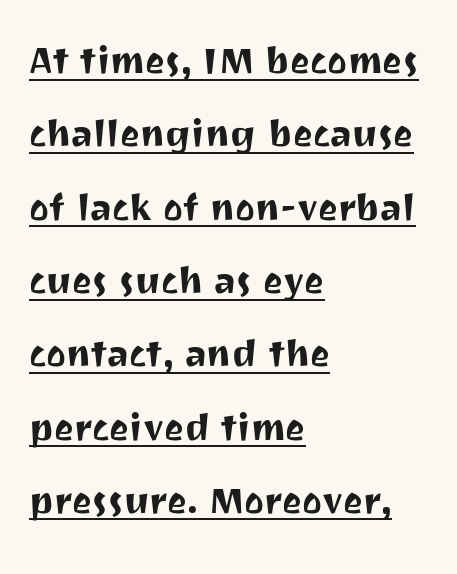
One glance says typical: line gaps are just what's usual. The passage shown has conventional tracking throughout. All the whitespace from short lines collects on the right. This is roman type, the default non-slanted kind.
